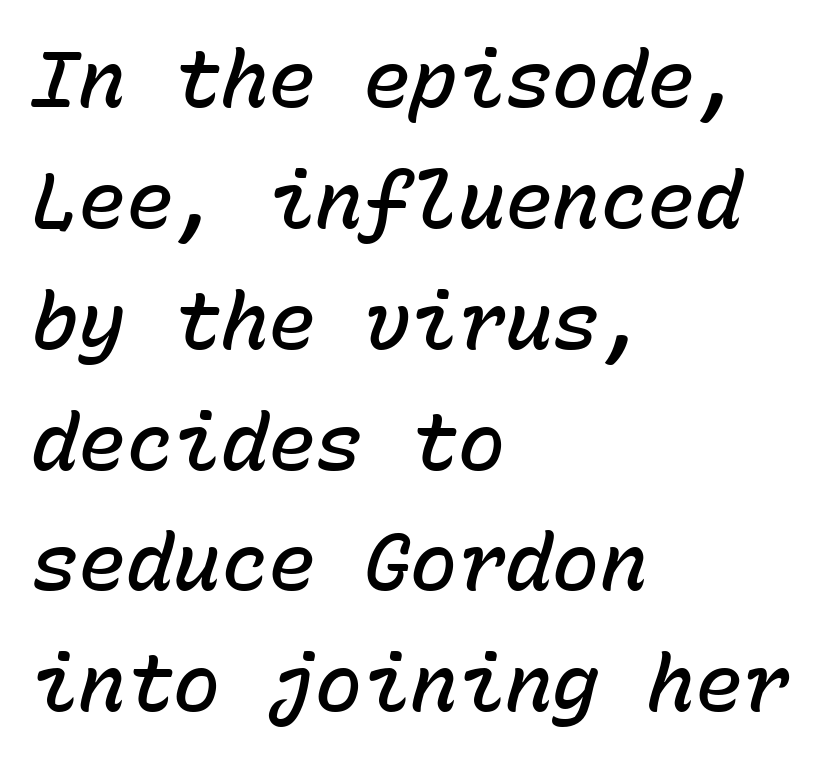
{"italic": "yes", "lean": "right", "slant_degrees": 15, "bold": "semi", "weight": "semibold", "width": "normal", "stroke_contrast": "low", "x_height": "medium", "monospaced": "yes", "underline": "no", "align": "left", "line_spacing": "normal", "line_spacing_ratio": 1.53, "letter_spacing": "normal", "letter_spacing_em": 0.0, "glyph_px": 79}
